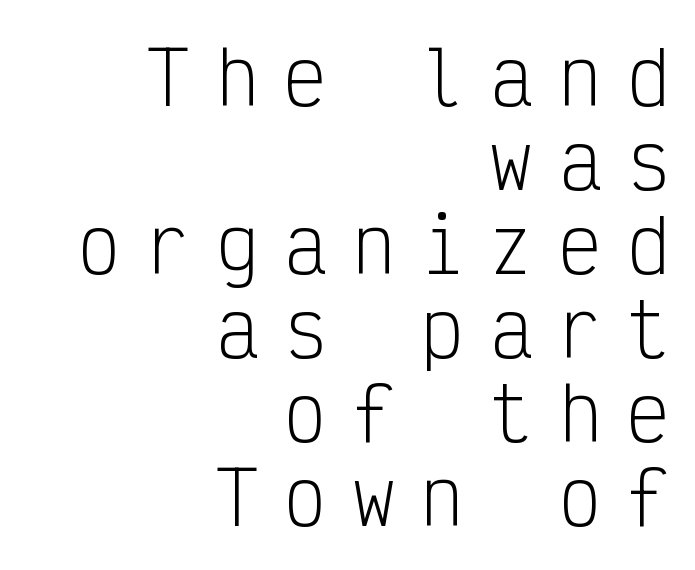
{"serif": "no", "italic": "no", "bold": "no", "weight": "light", "width": "condensed", "stroke_contrast": "low", "x_height": "medium", "monospaced": "yes", "underline": "no", "align": "right", "line_spacing": "tight", "line_spacing_ratio": 1.15, "letter_spacing": "wide", "letter_spacing_em": 0.34, "glyph_px": 73}
